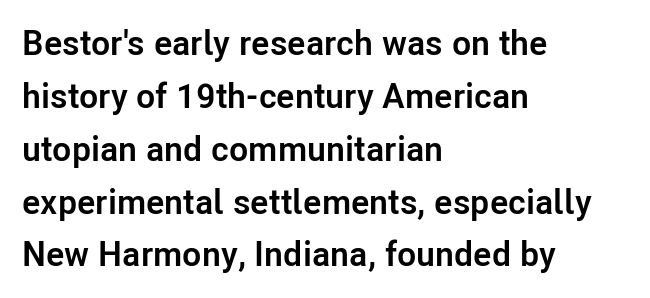
{"serif": "no", "italic": "no", "bold": "yes", "weight": "semibold", "width": "normal", "stroke_contrast": "low", "x_height": "medium", "monospaced": "no", "underline": "no", "align": "left", "line_spacing": "normal", "line_spacing_ratio": 1.51, "letter_spacing": "normal", "letter_spacing_em": 0.0, "glyph_px": 35}
